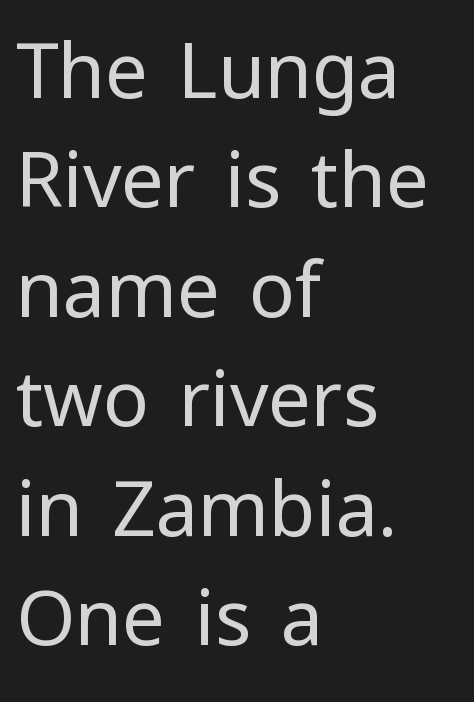
{"serif": "no", "italic": "no", "bold": "no", "weight": "regular", "width": "normal", "stroke_contrast": "low", "x_height": "medium", "monospaced": "no", "underline": "no", "align": "left", "line_spacing": "normal", "line_spacing_ratio": 1.44, "letter_spacing": "normal", "letter_spacing_em": 0.0, "glyph_px": 76}
